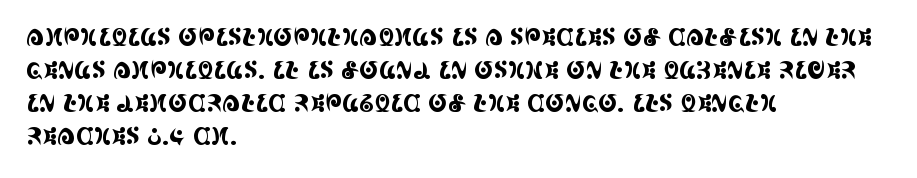
{"italic": "no", "underline": "no", "align": "left", "line_spacing": "normal", "line_spacing_ratio": 1.43, "letter_spacing": "normal", "letter_spacing_em": 0.0, "glyph_px": 23}
